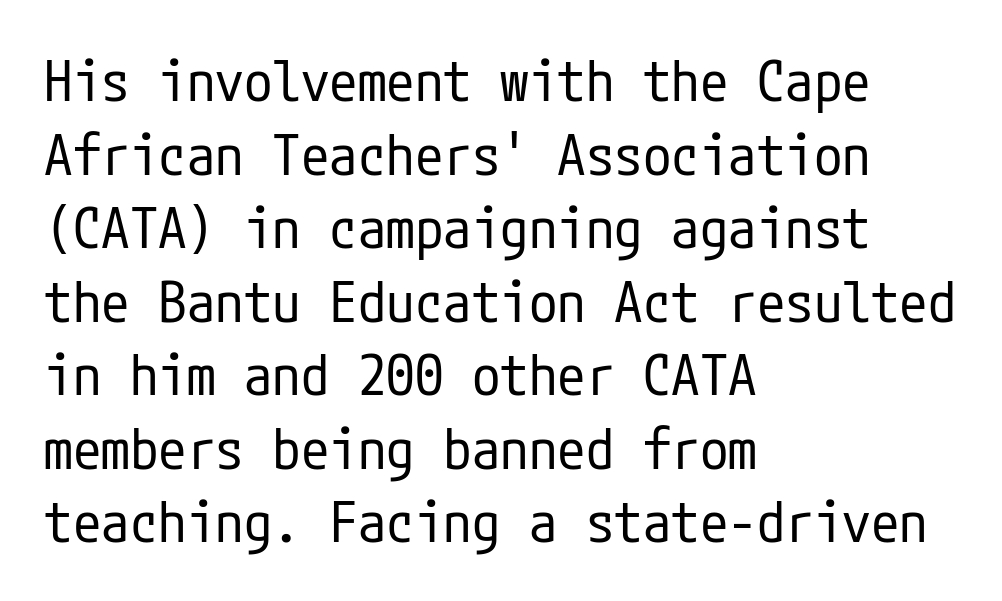
{"serif": "no", "italic": "no", "bold": "no", "weight": "regular", "width": "condensed", "stroke_contrast": "low", "x_height": "medium", "underline": "no", "align": "left", "line_spacing": "normal", "line_spacing_ratio": 1.29, "letter_spacing": "normal", "letter_spacing_em": 0.0, "glyph_px": 57}
